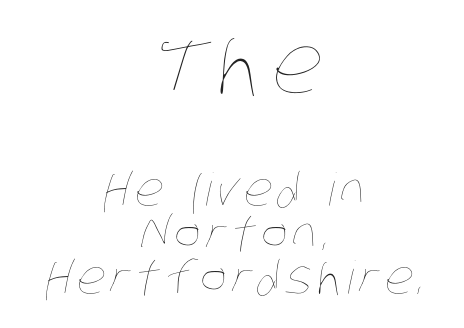
The image shows 79 px thin, condensed type; set centered, tight line spacing (0.98x), not underlined; the first (top) block is 1.76x larger; low stroke contrast and a large x-height.
